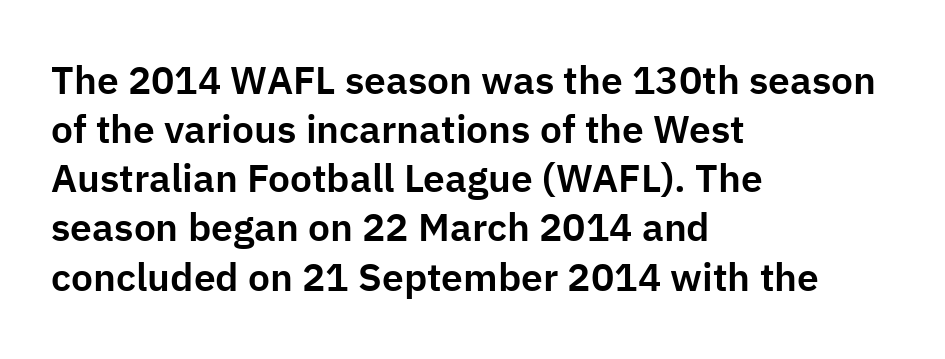
Q: Is the text italic (slanted)? A: No, it is upright.
Q: Is the typeface a serif or a sans-serif typeface? A: Sans-serif.
Q: Is the text underlined? A: No.
Q: How is the paragraph aligned? A: Left-aligned.
Q: Is the spacing between letters normal or unusually wide? A: Normal.
Q: Is the spacing between lines tight, normal or loose? A: Normal.
Q: Width (condensed, normal, or wide)? A: Normal.
Q: Stroke contrast? A: Low.
Q: x-height? A: Medium.
Q: Monospaced? A: No.
